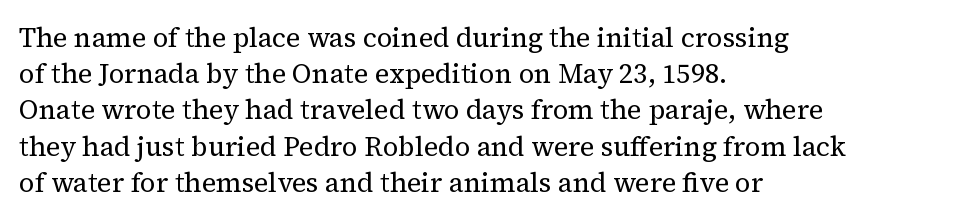
{"italic": "no", "bold": "no", "underline": "no", "align": "left", "line_spacing": "normal", "line_spacing_ratio": 1.34, "letter_spacing": "normal", "letter_spacing_em": 0.0, "glyph_px": 27}
